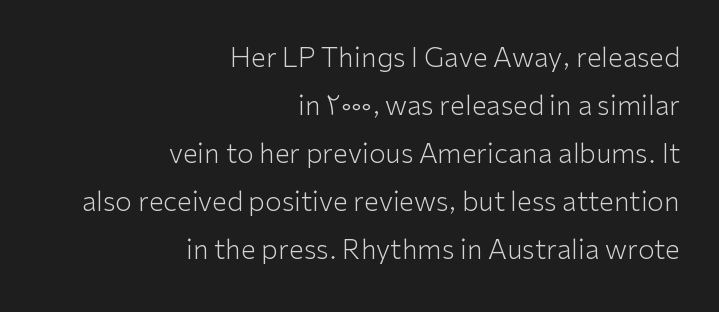
{"italic": "no", "bold": "no", "underline": "no", "align": "right", "line_spacing_ratio": 1.78, "letter_spacing": "normal", "letter_spacing_em": 0.0, "glyph_px": 27}
